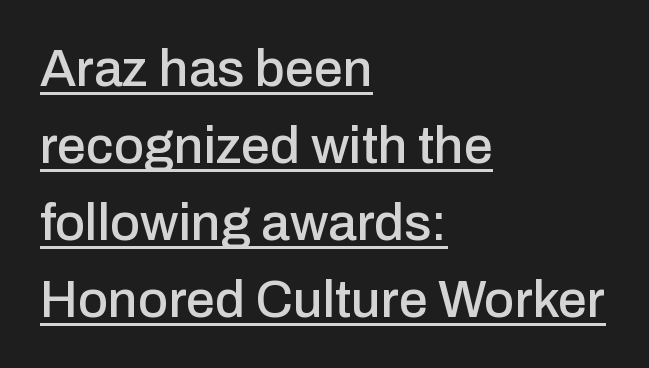
{"serif": "no", "italic": "no", "width": "normal", "stroke_contrast": "low", "x_height": "medium", "monospaced": "no", "underline": "yes", "align": "left", "line_spacing": "normal", "line_spacing_ratio": 1.48, "letter_spacing": "normal", "letter_spacing_em": 0.0, "glyph_px": 52}
